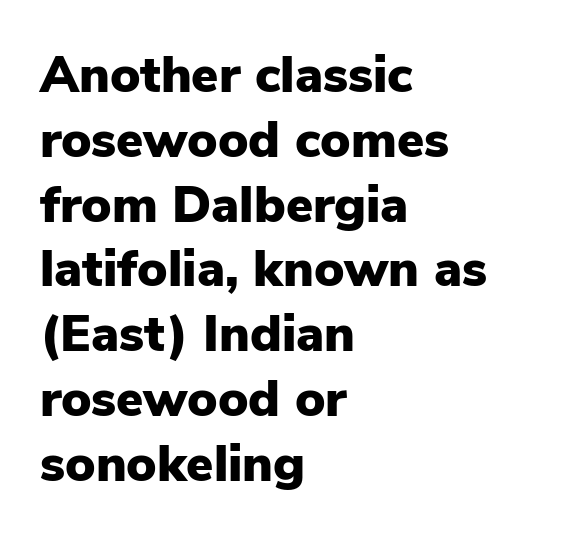
Italic? Not at all — the glyphs are vertical. Where is the straight margin? On the left. Check under the words: just untouched page. On the weight axis this lands at bold, roughly 700.
